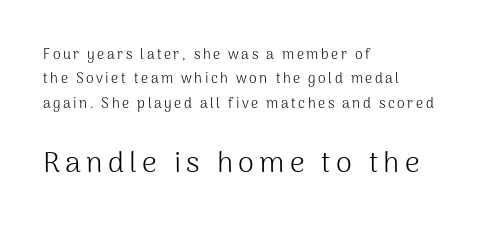
Q: Is the text bold? A: No.
Q: Is the text italic (slanted)? A: No, it is upright.
Q: Is the typeface a serif or a sans-serif typeface? A: Sans-serif.
Q: Is the text underlined? A: No.
Q: How is the paragraph aligned? A: Left-aligned.
Q: Which block of text is set in a larger size, the first (top) or the second (bottom)? A: The second (bottom) one.
Q: Width (condensed, normal, or wide)? A: Normal.
Q: Stroke contrast? A: Medium.
Q: x-height? A: Medium.
Q: Monospaced? A: No.
